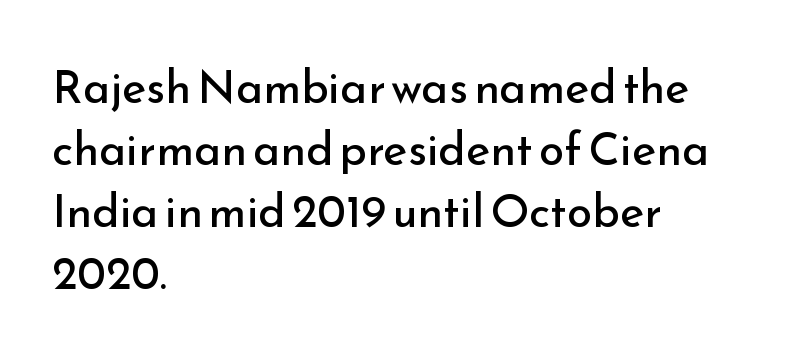
Q: Is the text bold? A: No.
Q: Is the text italic (slanted)? A: No, it is upright.
Q: Is the typeface a serif or a sans-serif typeface? A: Sans-serif.
Q: Is the text underlined? A: No.
Q: How is the paragraph aligned? A: Left-aligned.
Q: Is the spacing between letters normal or unusually wide? A: Normal.
Q: Is the spacing between lines tight, normal or loose? A: Normal.
Q: Width (condensed, normal, or wide)? A: Normal.
Q: Stroke contrast? A: Low.
Q: x-height? A: Small.
Q: Monospaced? A: No.
